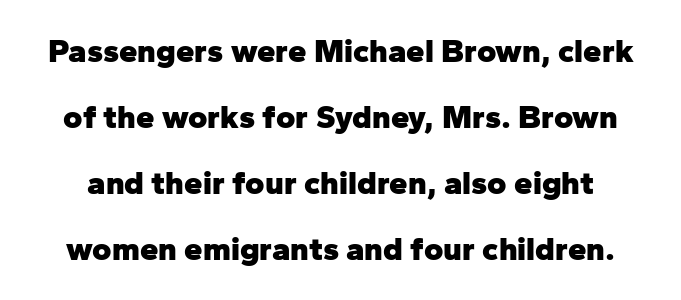
The image shows 33 px heavy sans-serif type, upright; set loose line spacing (2.0x), normal letter spacing, not underlined; low stroke contrast and a medium x-height.
